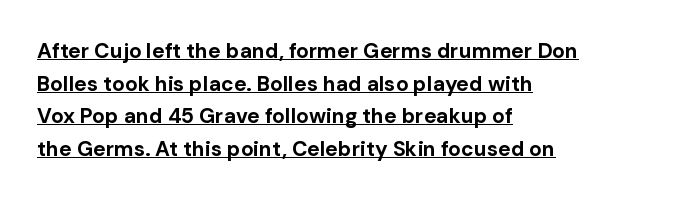
Q: Is the text bold? A: Yes.
Q: Is the text italic (slanted)? A: No, it is upright.
Q: Is the text underlined? A: Yes.
Q: How is the paragraph aligned? A: Left-aligned.
Q: Is the spacing between letters normal or unusually wide? A: Normal.
Q: Is the spacing between lines tight, normal or loose? A: Normal.
